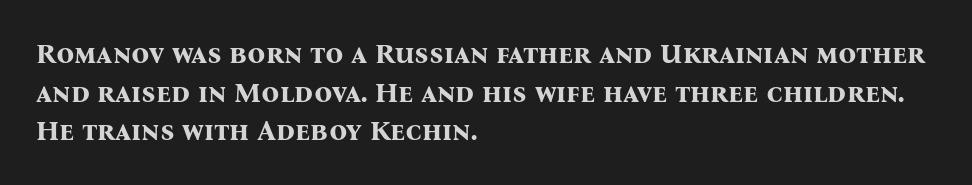
Q: Is the text bold? A: Yes.
Q: Is the text italic (slanted)? A: No, it is upright.
Q: Is the typeface a serif or a sans-serif typeface? A: Serif.
Q: Is the text underlined? A: No.
Q: How is the paragraph aligned? A: Left-aligned.
Q: Is the spacing between letters normal or unusually wide? A: Normal.
Q: Is the spacing between lines tight, normal or loose? A: Normal.
Q: Width (condensed, normal, or wide)? A: Normal.
Q: Stroke contrast? A: Medium.
Q: x-height? A: Medium.
Q: Monospaced? A: No.
